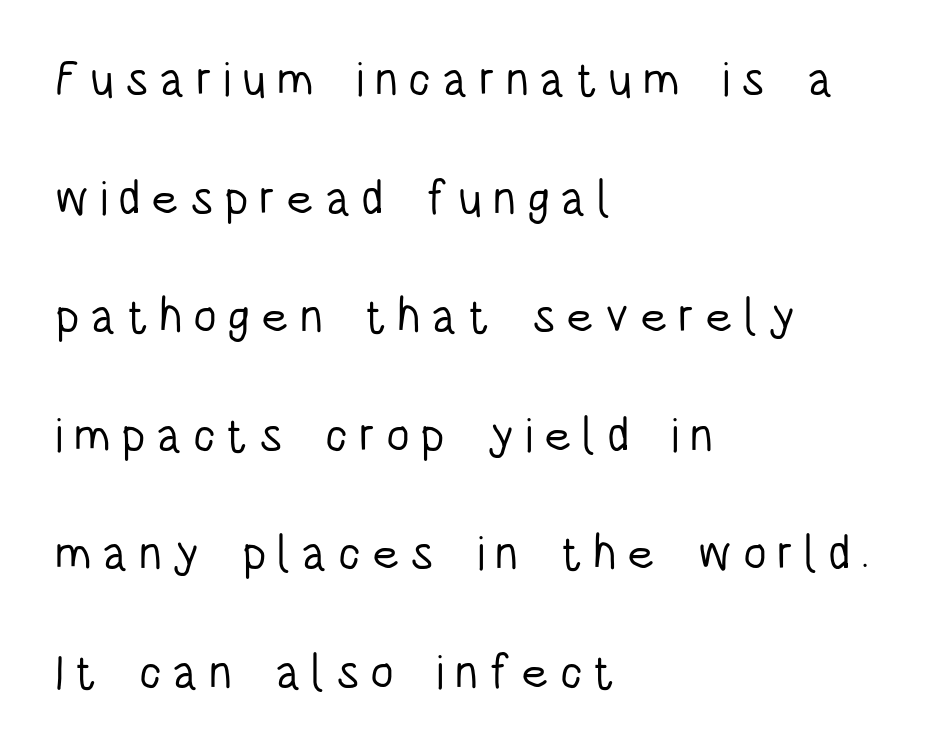
Here the designer chose a conventional face with non-uniform glyph widths. Font category for this specimen: sans-serif. Students, observe: this is what heavily led, spacious text looks like. Glyph-to-glyph distance is far greater than everyday printed text. Bare-footed words on every line.
